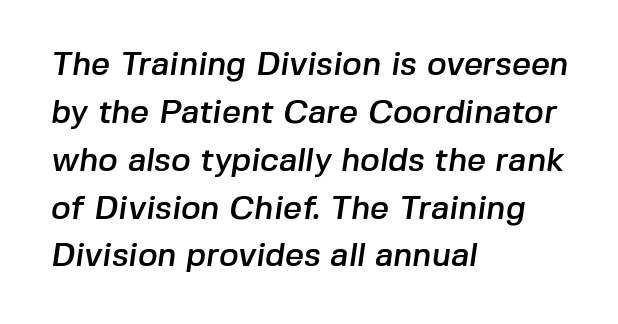
Q: Is the typeface a serif or a sans-serif typeface? A: Sans-serif.
Q: Is the text underlined? A: No.
Q: How is the paragraph aligned? A: Left-aligned.
Q: Is the spacing between letters normal or unusually wide? A: Normal.
Q: Is the spacing between lines tight, normal or loose? A: Normal.
Q: Width (condensed, normal, or wide)? A: Normal.
Q: Stroke contrast? A: Low.
Q: x-height? A: Medium.
Q: Monospaced? A: No.
